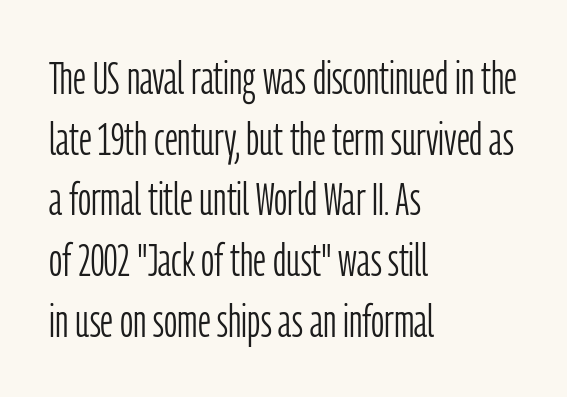
Q: Is the text bold? A: No.
Q: Is the text italic (slanted)? A: No, it is upright.
Q: Is the typeface a serif or a sans-serif typeface? A: Sans-serif.
Q: Is the text underlined? A: No.
Q: How is the paragraph aligned? A: Left-aligned.
Q: Is the spacing between letters normal or unusually wide? A: Normal.
Q: Is the spacing between lines tight, normal or loose? A: Normal.
Q: Width (condensed, normal, or wide)? A: Condensed.
Q: Stroke contrast? A: Low.
Q: x-height? A: Medium.
Q: Monospaced? A: No.
